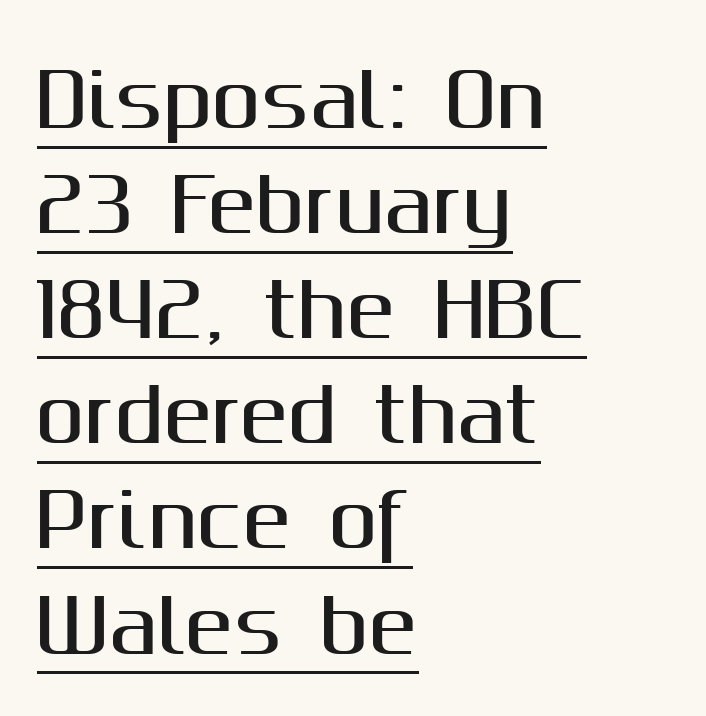
{"serif": "no", "italic": "no", "width": "normal", "stroke_contrast": "medium", "x_height": "medium", "monospaced": "no", "underline": "yes", "align": "left", "line_spacing": "normal", "line_spacing_ratio": 1.44, "letter_spacing": "normal", "letter_spacing_em": 0.0, "glyph_px": 73}
